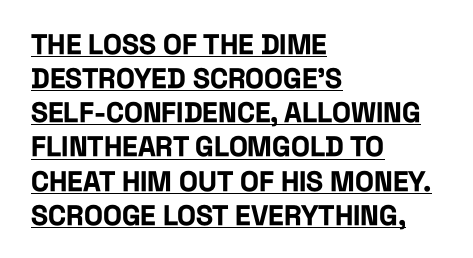
The image shows 28 px bold, condensed sans-serif type, upright; set left-aligned, line spacing 1.22x, normal letter spacing, underlined; low stroke contrast and a large x-height.
